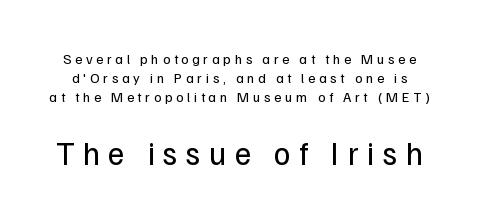
Q: Is the text bold? A: No.
Q: Is the text italic (slanted)? A: No, it is upright.
Q: Is the typeface a serif or a sans-serif typeface? A: Sans-serif.
Q: Is the text underlined? A: No.
Q: Is the spacing between letters normal or unusually wide? A: Unusually wide.
Q: Is the spacing between lines tight, normal or loose? A: Normal.
Q: Which block of text is set in a larger size, the first (top) or the second (bottom)? A: The second (bottom) one.
Q: Width (condensed, normal, or wide)? A: Normal.
Q: Stroke contrast? A: Low.
Q: x-height? A: Medium.
Q: Monospaced? A: No.
